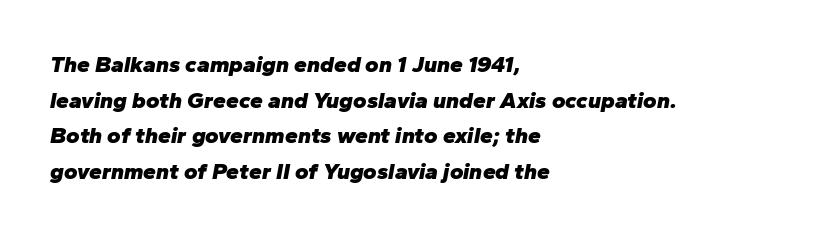
Strokes here are thick enough to call this a true bold. A clean baseline with only descenders dipping below it. Slanted lettering throughout. Regular leading.
